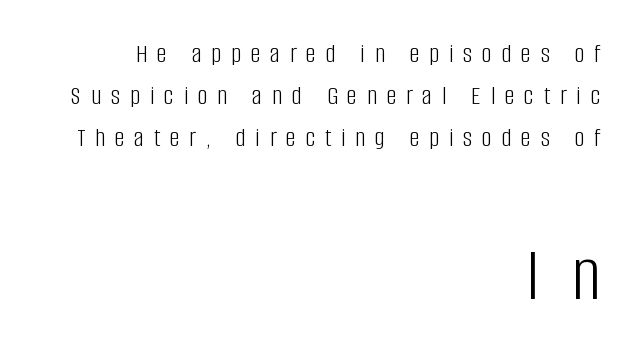
Q: Is the text bold? A: No.
Q: Is the text italic (slanted)? A: No, it is upright.
Q: Is the typeface a serif or a sans-serif typeface? A: Sans-serif.
Q: Is the text underlined? A: No.
Q: How is the paragraph aligned? A: Right-aligned.
Q: Is the spacing between letters normal or unusually wide? A: Unusually wide.
Q: Is the spacing between lines tight, normal or loose? A: Normal.
Q: Which block of text is set in a larger size, the first (top) or the second (bottom)? A: The second (bottom) one.
Q: Width (condensed, normal, or wide)? A: Condensed.
Q: Stroke contrast? A: Low.
Q: x-height? A: Large.
Q: Monospaced? A: No.
